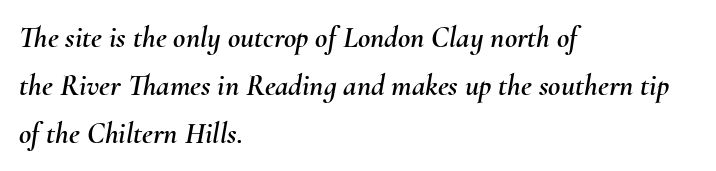
Note the varied advance widths — an 'i' is clearly narrower than an 'm'. The gaps between neighbouring characters are ordinary and unremarkable. The typography opts for an oblique posture over an upright one. Letters rest on an invisible, unmarked baseline. The leading is moderate, giving the passage an even texture. The passage is arranged the way most books set body copy — flush left.
